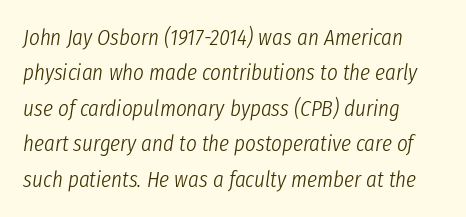
Q: Is the text bold? A: No.
Q: Is the text italic (slanted)? A: Yes, it leans right by about 8 degrees.
Q: Is the text underlined? A: No.
Q: How is the paragraph aligned? A: Left-aligned.
Q: Is the spacing between letters normal or unusually wide? A: Normal.
Q: Is the spacing between lines tight, normal or loose? A: Normal.
